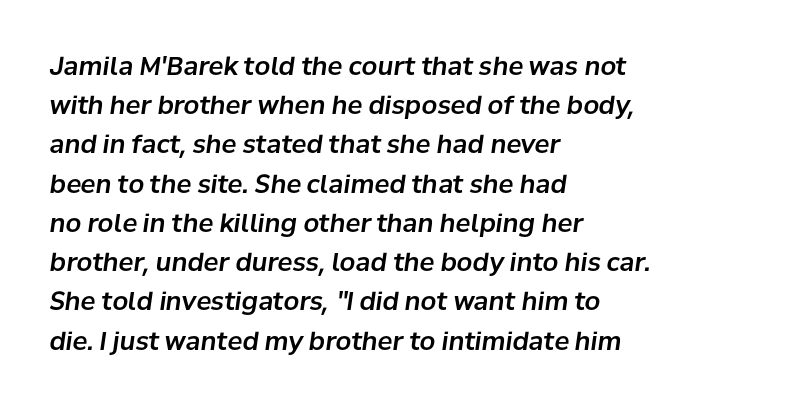
Q: Is the text italic (slanted)? A: Yes, it leans right by about 8 degrees.
Q: Is the text underlined? A: No.
Q: How is the paragraph aligned? A: Left-aligned.
Q: Is the spacing between letters normal or unusually wide? A: Normal.
Q: Is the spacing between lines tight, normal or loose? A: Normal.
